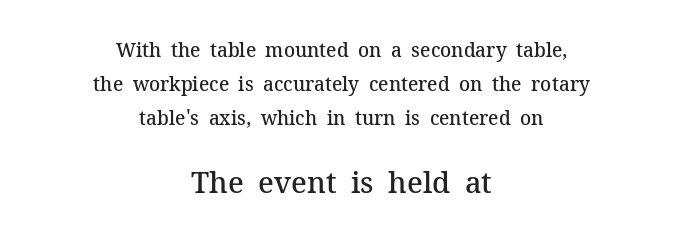
The axis of the letterforms is exactly vertical. This rendering employs a face with finishing strokes, i.e., a serif. The face used here is proportionally spaced, like ordinary book or web type. The whitespace from short lines is split evenly between both sides. Is the letter spacing exaggerated? No — it looks like the ordinary default. The passage shown is not underscored anywhere.
